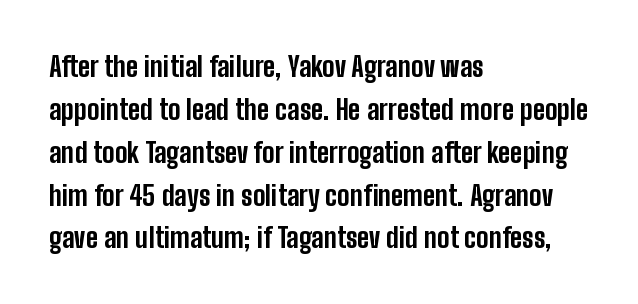
Q: Is the text bold? A: Yes.
Q: Is the text italic (slanted)? A: No, it is upright.
Q: Is the typeface a serif or a sans-serif typeface? A: Sans-serif.
Q: Is the text underlined? A: No.
Q: How is the paragraph aligned? A: Left-aligned.
Q: Is the spacing between letters normal or unusually wide? A: Normal.
Q: Is the spacing between lines tight, normal or loose? A: Normal.
Q: Width (condensed, normal, or wide)? A: Condensed.
Q: Stroke contrast? A: Low.
Q: x-height? A: Medium.
Q: Monospaced? A: No.
